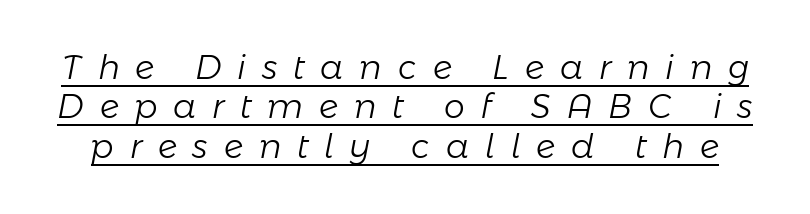
The tracking jumps out immediately: characters are airy and widely separated. Each letter keeps its own natural width here, so spacing adapts to shape. Would a proofreader flag this as italicized? Yes. Ink coverage per letter is moderate at most. The face used here appears with an underline applied.
